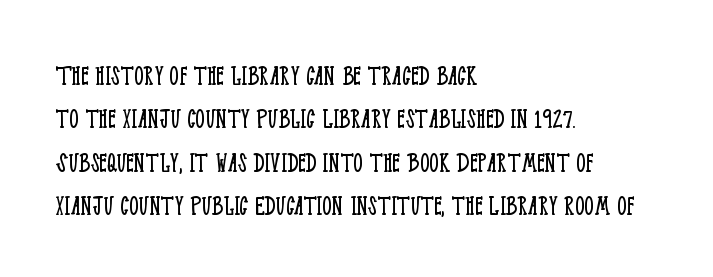
You could not count columns in this text — the font is proportionally spaced. Style check: upright. This rendering features lettering with no underline. The compositor pushed each line to the left boundary. Heaviness? Minimal to ordinary, like unemphasized prose.
